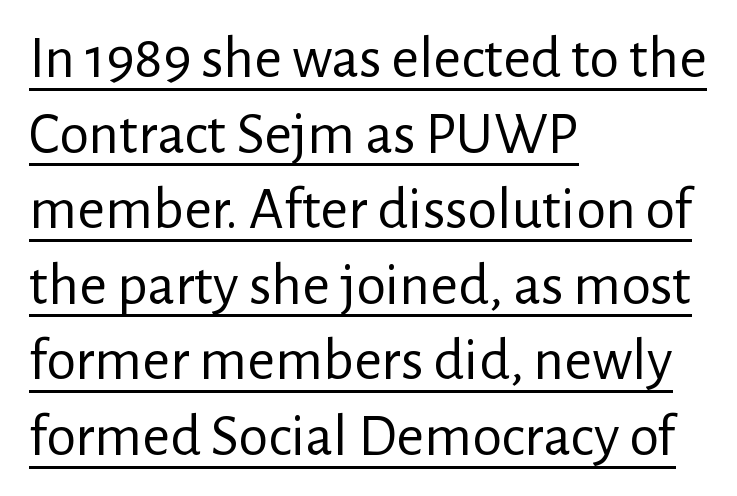
{"serif": "no", "italic": "no", "bold": "no", "weight": "regular", "width": "normal", "stroke_contrast": "low", "x_height": "medium", "monospaced": "no", "underline": "yes", "align": "left", "line_spacing": "normal", "line_spacing_ratio": 1.26, "letter_spacing": "normal", "letter_spacing_em": 0.0, "glyph_px": 60}
